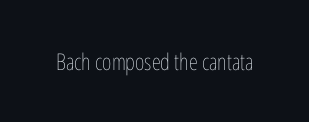
Q: Is the text bold? A: No.
Q: Is the text italic (slanted)? A: No, it is upright.
Q: Is the text underlined? A: No.
Q: Is the spacing between letters normal or unusually wide? A: Normal.
